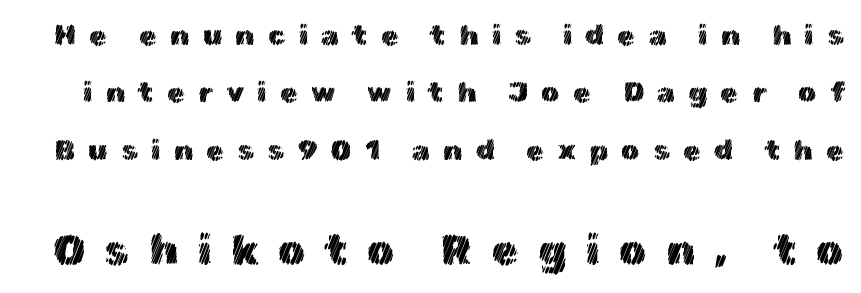
Q: Is the text italic (slanted)? A: No, it is upright.
Q: Is the text underlined? A: No.
Q: Is the spacing between letters normal or unusually wide? A: Unusually wide.
Q: Is the spacing between lines tight, normal or loose? A: Loose.
Q: Which block of text is set in a larger size, the first (top) or the second (bottom)? A: The second (bottom) one.
Q: Width (condensed, normal, or wide)? A: Normal.
Q: x-height? A: Medium.
Q: Monospaced? A: No.
